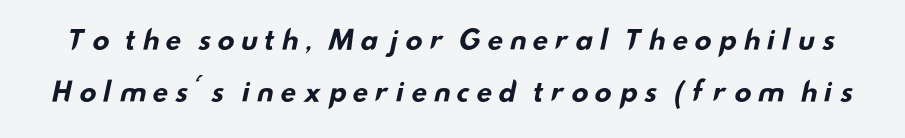
The line-height multiplier appears high, well above default. Loose tracking; the words dissolve into strings of separated letters. Honestly, there is no underline to notice here at all. Does the weight exceed regular? Yes, all the way to bold.
